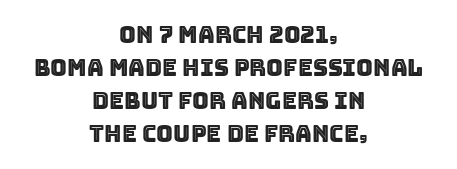
Q: Is the text italic (slanted)? A: No, it is upright.
Q: Is the text underlined? A: No.
Q: How is the paragraph aligned? A: Centered.
Q: Is the spacing between letters normal or unusually wide? A: Normal.
Q: Is the spacing between lines tight, normal or loose? A: Normal.
